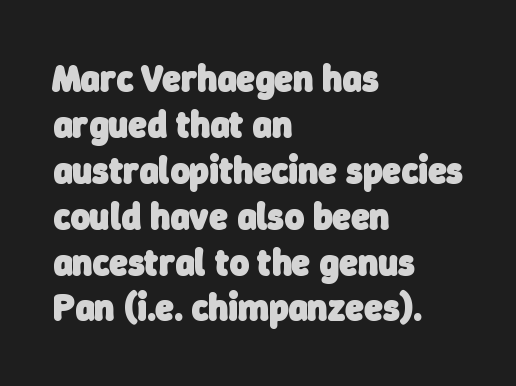
Q: Is the text bold? A: Yes.
Q: Is the typeface a serif or a sans-serif typeface? A: Sans-serif.
Q: Is the text underlined? A: No.
Q: How is the paragraph aligned? A: Left-aligned.
Q: Is the spacing between letters normal or unusually wide? A: Normal.
Q: Width (condensed, normal, or wide)? A: Normal.
Q: Stroke contrast? A: Low.
Q: x-height? A: Medium.
Q: Monospaced? A: No.
